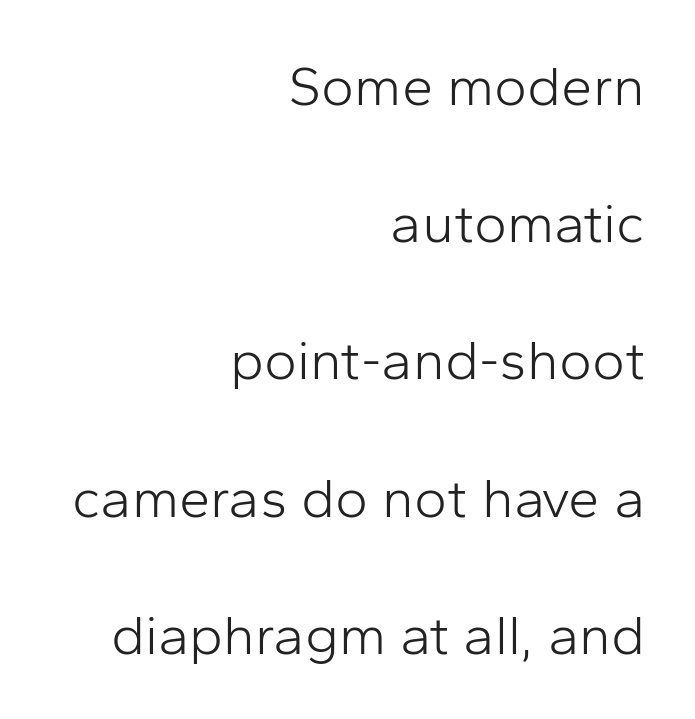
Q: Is the text bold? A: No.
Q: Is the text italic (slanted)? A: No, it is upright.
Q: Is the typeface a serif or a sans-serif typeface? A: Sans-serif.
Q: Is the text underlined? A: No.
Q: How is the paragraph aligned? A: Right-aligned.
Q: Is the spacing between letters normal or unusually wide? A: Normal.
Q: Is the spacing between lines tight, normal or loose? A: Loose.
Q: Width (condensed, normal, or wide)? A: Normal.
Q: Stroke contrast? A: Low.
Q: x-height? A: Medium.
Q: Monospaced? A: No.
